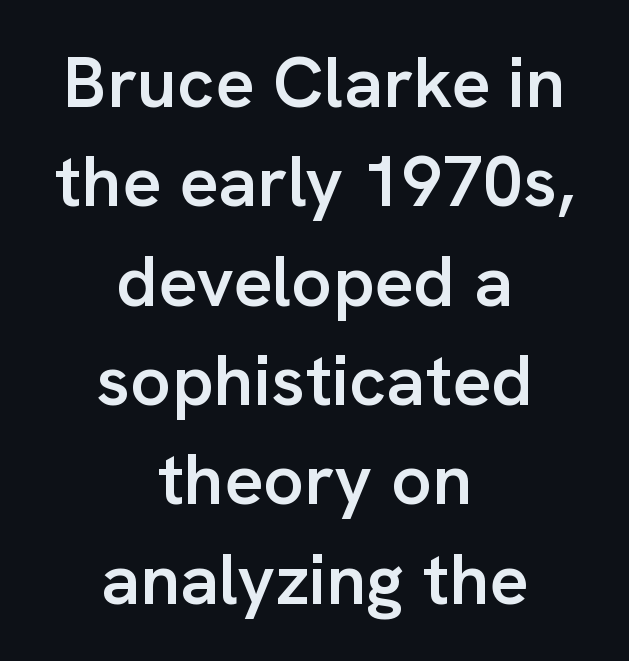
{"serif": "no", "italic": "no", "bold": "semi", "weight": "semibold", "width": "normal", "stroke_contrast": "low", "x_height": "medium", "monospaced": "no", "underline": "no", "align": "center", "line_spacing": "normal", "line_spacing_ratio": 1.38, "letter_spacing": "normal", "letter_spacing_em": 0.0, "glyph_px": 72}
